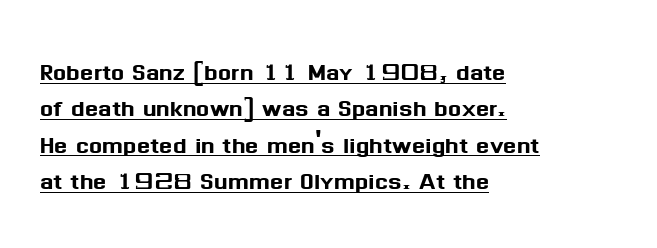
Q: Is the text italic (slanted)? A: No, it is upright.
Q: Is the typeface a serif or a sans-serif typeface? A: Sans-serif.
Q: Is the text underlined? A: Yes.
Q: How is the paragraph aligned? A: Left-aligned.
Q: Is the spacing between letters normal or unusually wide? A: Normal.
Q: Width (condensed, normal, or wide)? A: Normal.
Q: Stroke contrast? A: Medium.
Q: x-height? A: Medium.
Q: Monospaced? A: No.
